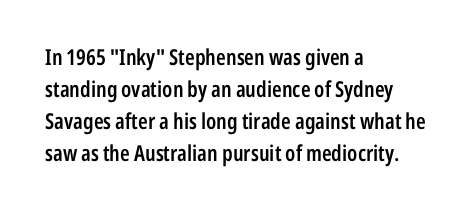
The image shows 22 px text type, upright; set left-aligned, normal line spacing (1.45x), normal letter spacing, not underlined.
